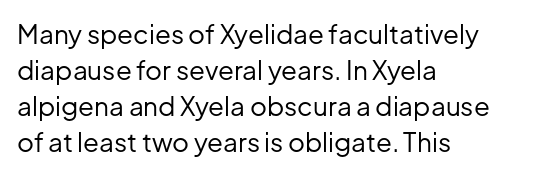
The image shows 26 px text type, upright; set left-aligned, normal line spacing (1.39x), normal letter spacing, not underlined.
